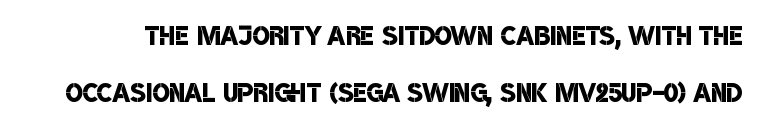
Q: Is the text bold? A: Semi-bold.
Q: Is the typeface a serif or a sans-serif typeface? A: Sans-serif.
Q: Is the text underlined? A: No.
Q: Is the spacing between letters normal or unusually wide? A: Normal.
Q: Is the spacing between lines tight, normal or loose? A: Normal.
Q: Width (condensed, normal, or wide)? A: Condensed.
Q: Stroke contrast? A: Low.
Q: x-height? A: Large.
Q: Monospaced? A: No.
